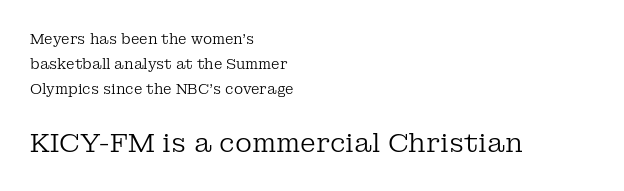
{"italic": "no", "bold": "no", "underline": "no", "align": "left", "line_spacing_ratio": 1.8, "letter_spacing": "normal", "letter_spacing_em": 0.0, "larger_block": "second", "size_ratio": 1.86, "glyph_px": 26}
